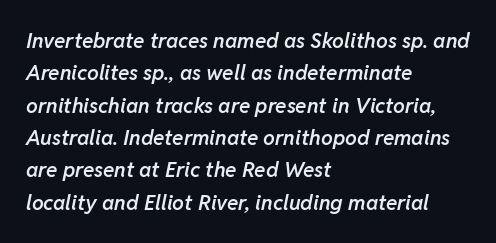
The image shows 21 px text type, italic (leaning right); set left-aligned, normal line spacing (1.54x), normal letter spacing, not underlined.
